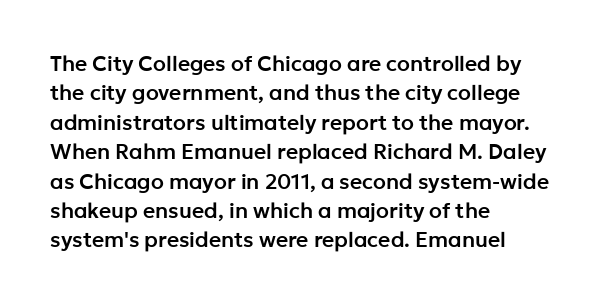
The image shows 21 px text type, upright; set left-aligned, normal line spacing (1.4x), normal letter spacing, not underlined.
